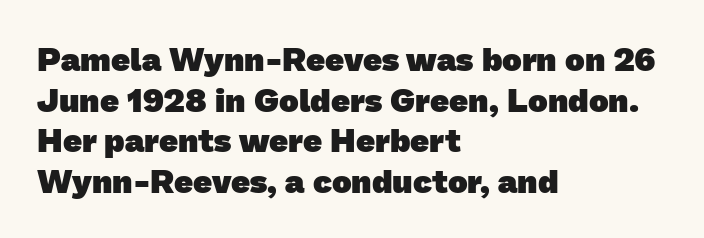
This is sans-serif lettering, the kind often seen on screens and signage. These lines carry a lot of weight — the face is fully bold. Every row of glyphs begins at an identical x-position on the left. The passage shown is typed in a proportional face where columns would drift. The space beneath each line is pristine and unruled.
